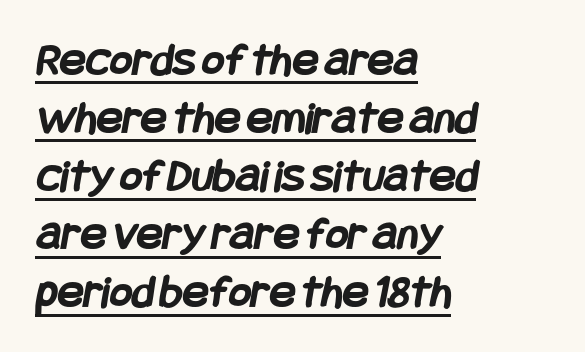
This sample uses plain, unmodified letter spacing. This rendering features underlined lettering. Regarding serifs, this sample does without them. These lines stack with their left ends in a neat column. The glyphs have the mass of a bold cut.
